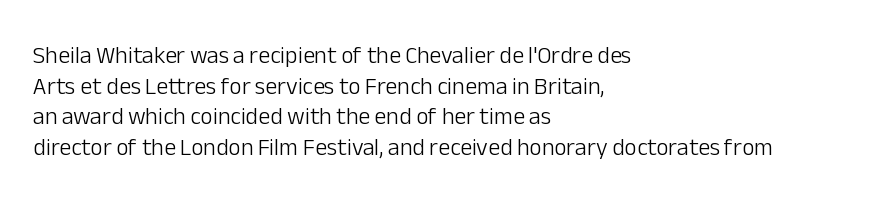
Is the type heavy? It reads as light-to-regular instead. Leftover space on each line is placed entirely after the last word. Characters follow at the spacing the type designer built in. The passage shown stacks its lines at a standard gap.
